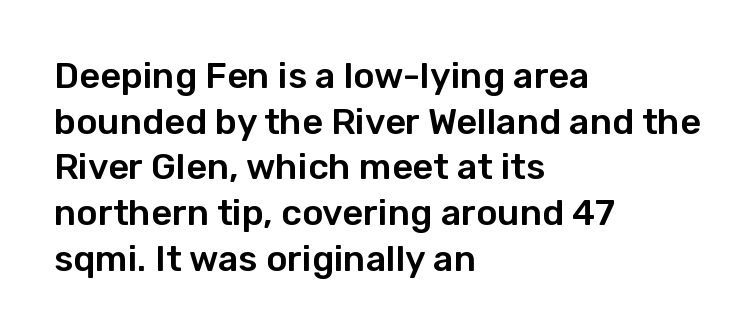
The image shows 36 px sans-serif type, upright; set left-aligned, normal line spacing (1.27x), normal letter spacing, not underlined; low stroke contrast and a medium x-height.
